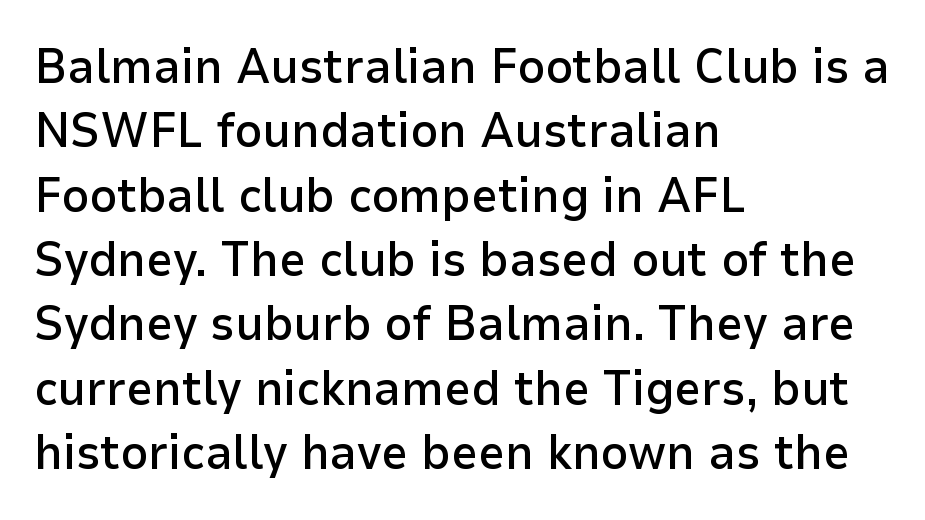
In terms of letterform style, serifs are entirely absent. The block of text has a typical density, with ordinary space between rows. How heavy is the stroke? Medium-heavy — a semibold, shy of bold. Nope, not italic — everything's standing straight. Rule under the text: the space is simply empty. Leftover space on each line is placed entirely after the last word.
